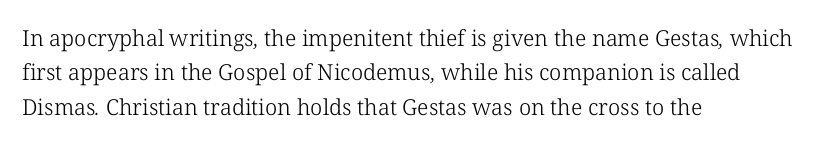
The image shows 22 px text type; set left-aligned, normal line spacing (1.56x), normal letter spacing, not underlined.
